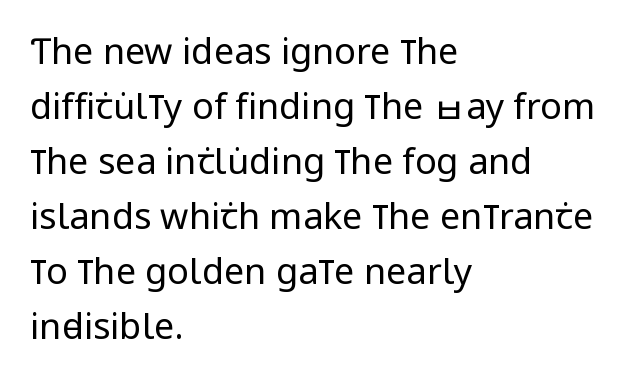
The image shows 36 px regular-weight, condensed sans-serif type, upright; set left-aligned, normal line spacing (1.53x), normal letter spacing, not underlined; low stroke contrast and a large x-height.
